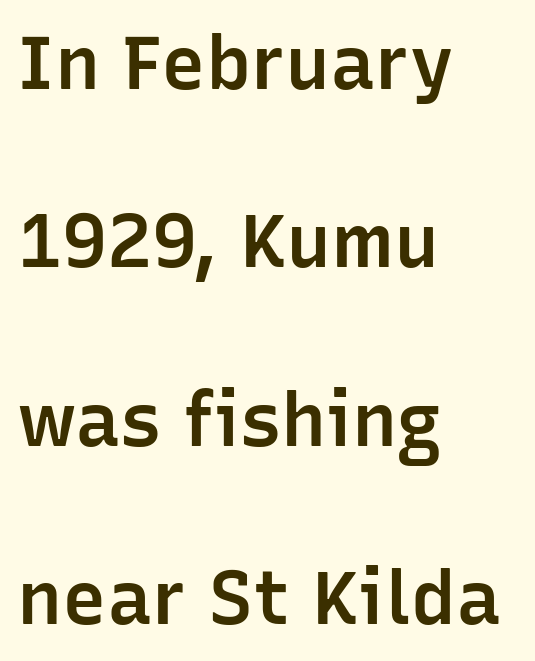
Q: Is the text bold? A: Semi-bold.
Q: Is the text italic (slanted)? A: No, it is upright.
Q: Is the typeface a serif or a sans-serif typeface? A: Sans-serif.
Q: Is the text underlined? A: No.
Q: How is the paragraph aligned? A: Left-aligned.
Q: Is the spacing between letters normal or unusually wide? A: Normal.
Q: Is the spacing between lines tight, normal or loose? A: Loose.
Q: Width (condensed, normal, or wide)? A: Normal.
Q: Stroke contrast? A: Low.
Q: x-height? A: Medium.
Q: Monospaced? A: No.
